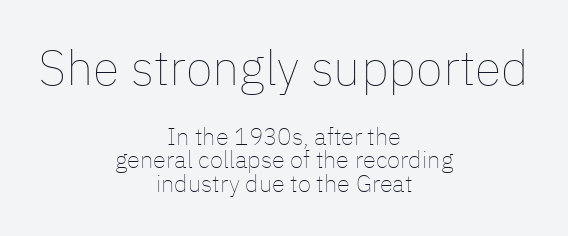
{"italic": "no", "bold": "no", "weight": "thin", "width": "normal", "stroke_contrast": "low", "x_height": "medium", "monospaced": "no", "underline": "no", "align": "center", "line_spacing": "tight", "line_spacing_ratio": 0.99, "letter_spacing": "normal", "letter_spacing_em": 0.0, "larger_block": "first", "size_ratio": 2.04, "glyph_px": 49}
